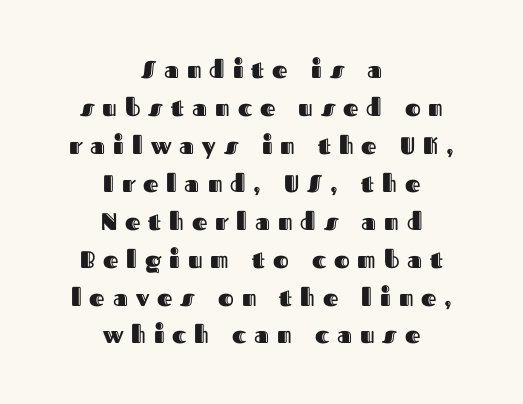
Q: Is the text italic (slanted)? A: No, it is upright.
Q: Is the text underlined? A: No.
Q: How is the paragraph aligned? A: Centered.
Q: Is the spacing between letters normal or unusually wide? A: Unusually wide.
Q: Is the spacing between lines tight, normal or loose? A: Normal.
